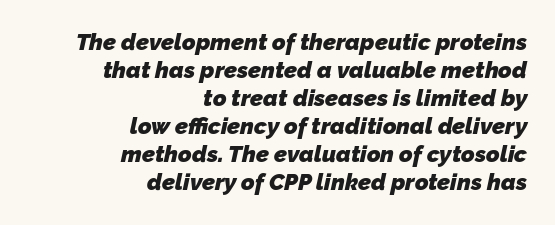
{"bold": "yes", "underline": "no", "align": "right", "line_spacing_ratio": 1.22, "letter_spacing": "normal", "letter_spacing_em": 0.0, "glyph_px": 23}
